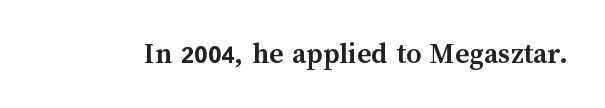
Q: Is the text bold? A: Yes.
Q: Is the text italic (slanted)? A: No, it is upright.
Q: Is the text underlined? A: No.
Q: Is the spacing between letters normal or unusually wide? A: Normal.
Q: Width (condensed, normal, or wide)? A: Normal.
Q: Stroke contrast? A: Medium.
Q: x-height? A: Medium.
Q: Monospaced? A: No.
